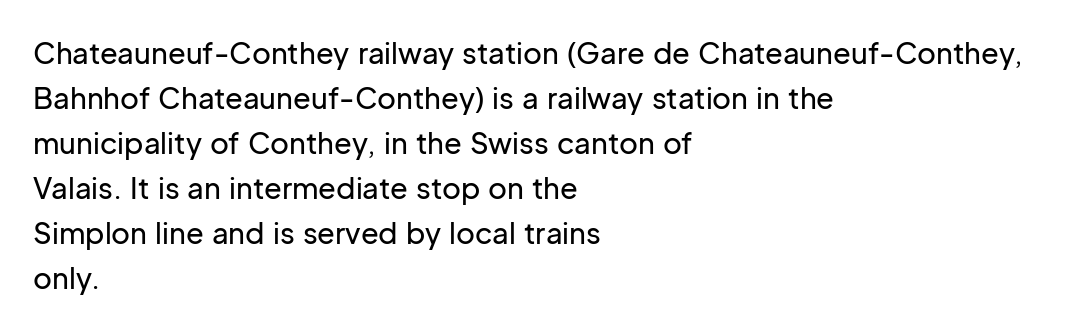
The image shows 29 px sans-serif type, upright; set left-aligned, normal line spacing (1.55x), normal letter spacing, not underlined; low stroke contrast and a medium x-height.
